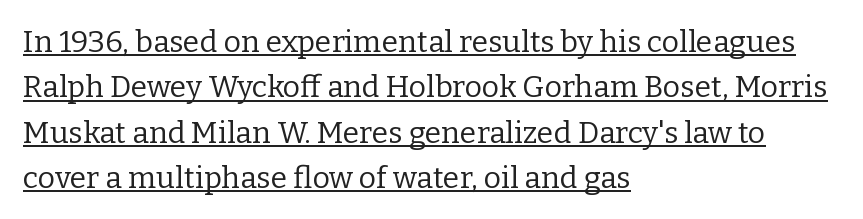
{"serif": "yes", "italic": "no", "bold": "no", "weight": "regular", "width": "normal", "stroke_contrast": "low", "x_height": "medium", "monospaced": "no", "underline": "yes", "align": "left", "line_spacing": "normal", "line_spacing_ratio": 1.51, "letter_spacing": "normal", "letter_spacing_em": 0.0, "glyph_px": 30}
